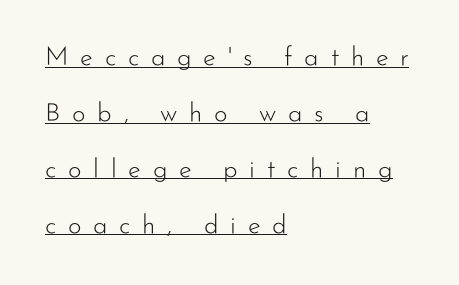
The image shows 26 px text type, upright; set left-aligned, loose line spacing (2.15x), unusually wide letter spacing (+0.45 em), underlined.
